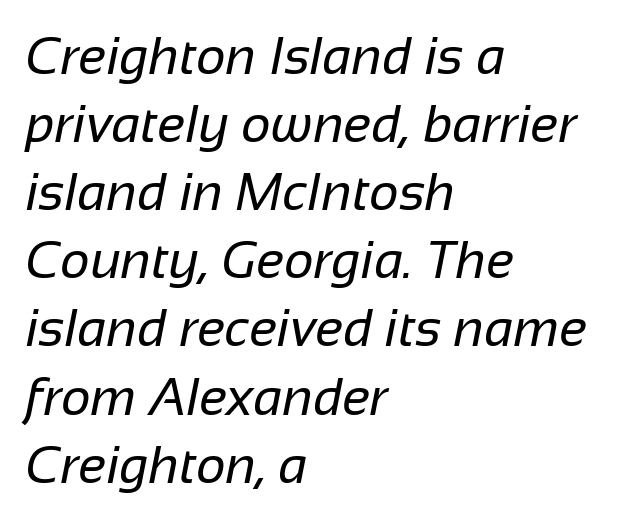
A typesetter would label this face a sans. The ragged edge is on the right, which tells us the setting is flush left. The lines sit at an ordinary, default distance from one another. Summary of weight: not heavy and not bold. Looks like regular typesetting: each glyph gets only the width it needs. The letterforms sit shoulder to shoulder at normal distance.
